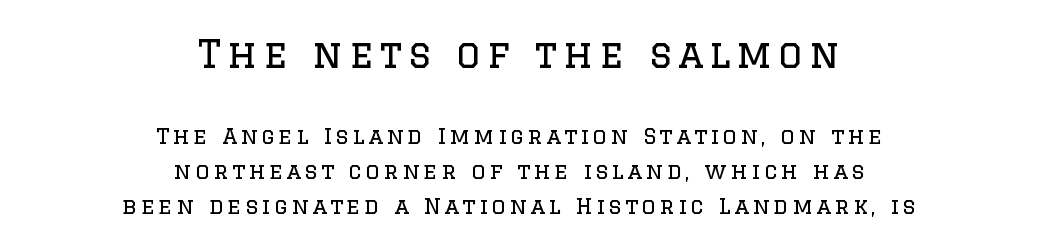
Q: Is the text bold? A: No.
Q: Is the text italic (slanted)? A: No, it is upright.
Q: Is the typeface a serif or a sans-serif typeface? A: Serif.
Q: Is the text underlined? A: No.
Q: How is the paragraph aligned? A: Centered.
Q: Is the spacing between lines tight, normal or loose? A: Normal.
Q: Which block of text is set in a larger size, the first (top) or the second (bottom)? A: The first (top) one.
Q: Width (condensed, normal, or wide)? A: Normal.
Q: Stroke contrast? A: Low.
Q: x-height? A: Large.
Q: Monospaced? A: No.
